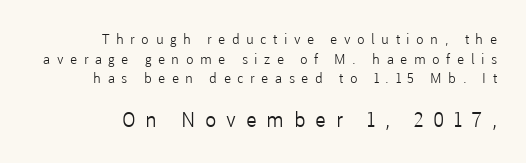
Q: Is the text bold? A: No.
Q: Is the text italic (slanted)? A: No, it is upright.
Q: Is the text underlined? A: No.
Q: How is the paragraph aligned? A: Right-aligned.
Q: Is the spacing between letters normal or unusually wide? A: Unusually wide.
Q: Is the spacing between lines tight, normal or loose? A: Normal.
Q: Which block of text is set in a larger size, the first (top) or the second (bottom)? A: The second (bottom) one.
